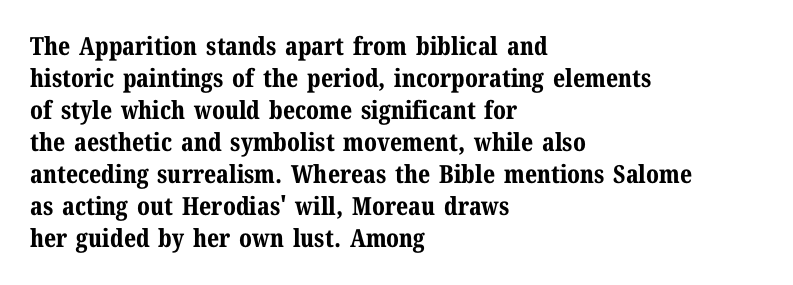
The image shows 25 px bold type, upright; set left-aligned, normal line spacing (1.28x), normal letter spacing, not underlined.
